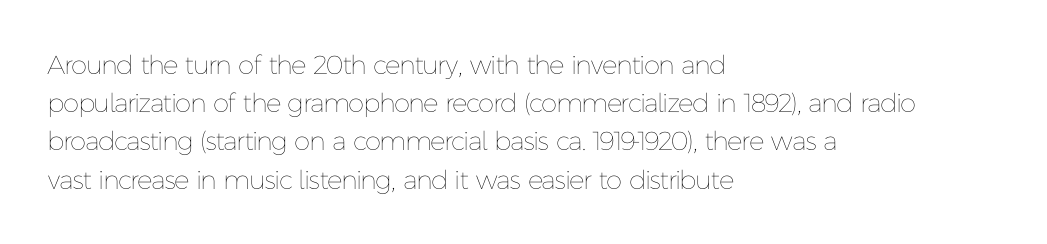
{"italic": "no", "bold": "no", "underline": "no", "align": "left", "line_spacing": "normal", "line_spacing_ratio": 1.47, "letter_spacing": "normal", "letter_spacing_em": 0.0, "glyph_px": 26}
